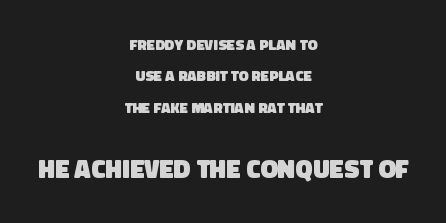
The image shows 26 px bold type; set centered, loose line spacing (2.1x), normal letter spacing, not underlined; the second (bottom) block is 1.73x larger.
